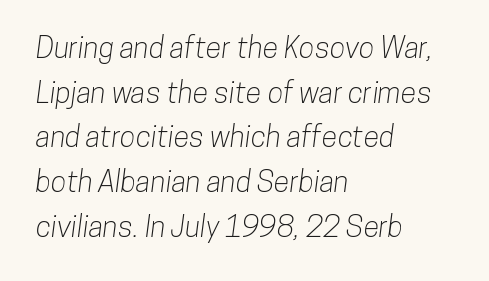
{"serif": "no", "width": "condensed", "stroke_contrast": "low", "x_height": "medium", "monospaced": "no", "underline": "no", "align": "left", "line_spacing": "normal", "line_spacing_ratio": 1.54, "letter_spacing": "normal", "letter_spacing_em": 0.0, "glyph_px": 29}
